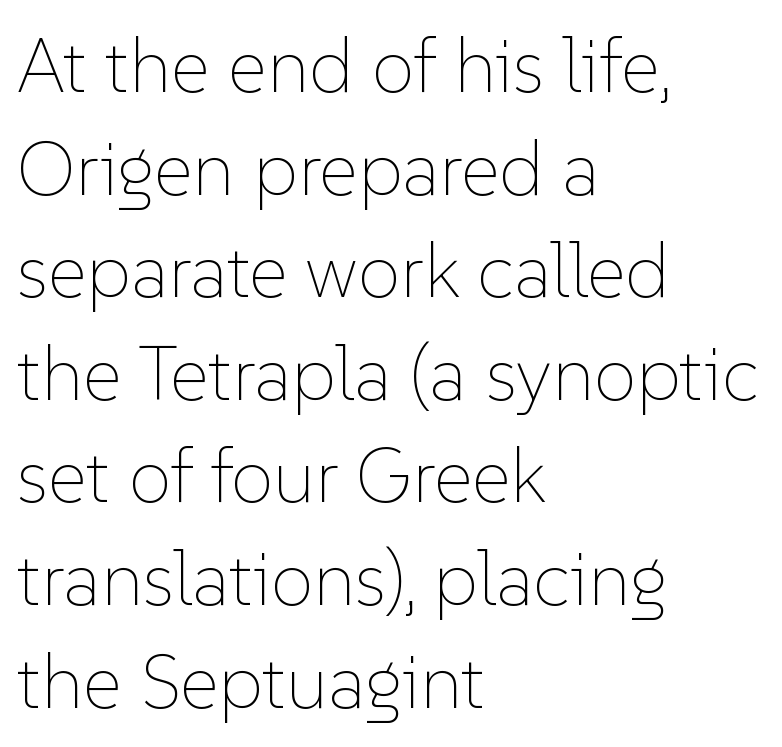
Notice how the stems are strictly vertical — no italics here. Left-aligned paragraph, ragged on the right. Varying glyph widths throughout — classic text-font behaviour. Vertically, the passage feels balanced, rows spaced as you'd expect. What stands out about the letter spacing? Nothing — it is the standard amount.
